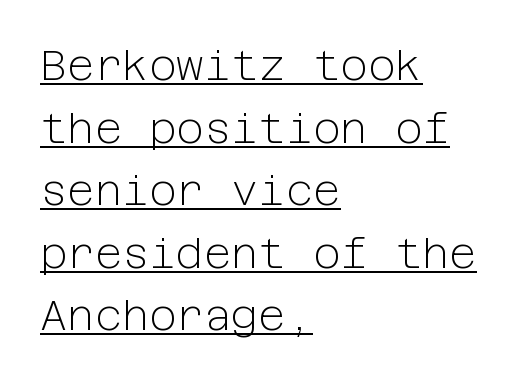
The image shows 42 px light sans-serif type, upright; set left-aligned, normal line spacing (1.49x), normal letter spacing, underlined; low stroke contrast and a medium x-height.
